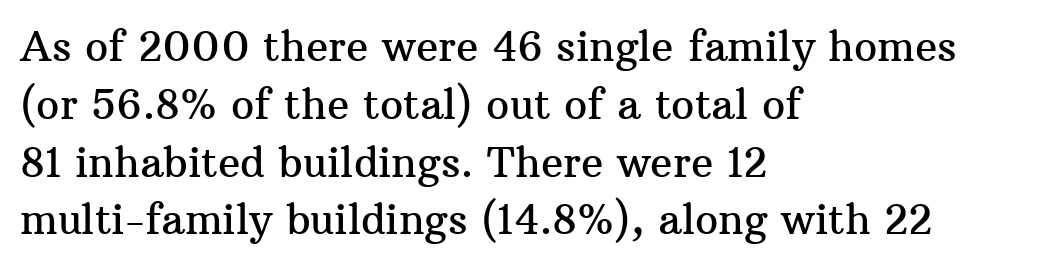
{"serif": "yes", "italic": "no", "width": "normal", "stroke_contrast": "medium", "x_height": "medium", "monospaced": "no", "underline": "no", "align": "left", "line_spacing": "normal", "line_spacing_ratio": 1.41, "letter_spacing": "normal", "letter_spacing_em": 0.0, "glyph_px": 41}
